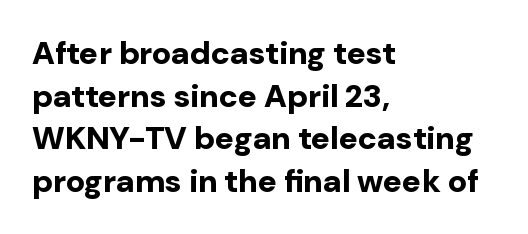
{"serif": "no", "italic": "no", "bold": "yes", "weight": "bold", "width": "normal", "stroke_contrast": "low", "x_height": "medium", "monospaced": "no", "underline": "no", "align": "left", "line_spacing": "normal", "line_spacing_ratio": 1.33, "letter_spacing": "normal", "letter_spacing_em": 0.0, "glyph_px": 32}
